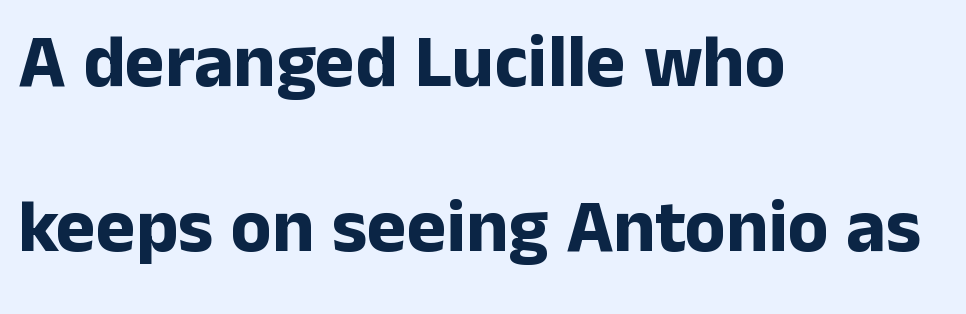
{"serif": "no", "italic": "no", "bold": "yes", "weight": "bold", "width": "normal", "stroke_contrast": "low", "x_height": "medium", "monospaced": "no", "underline": "no", "align": "left", "line_spacing": "loose", "line_spacing_ratio": 2.2, "letter_spacing": "normal", "letter_spacing_em": 0.0, "glyph_px": 75}
